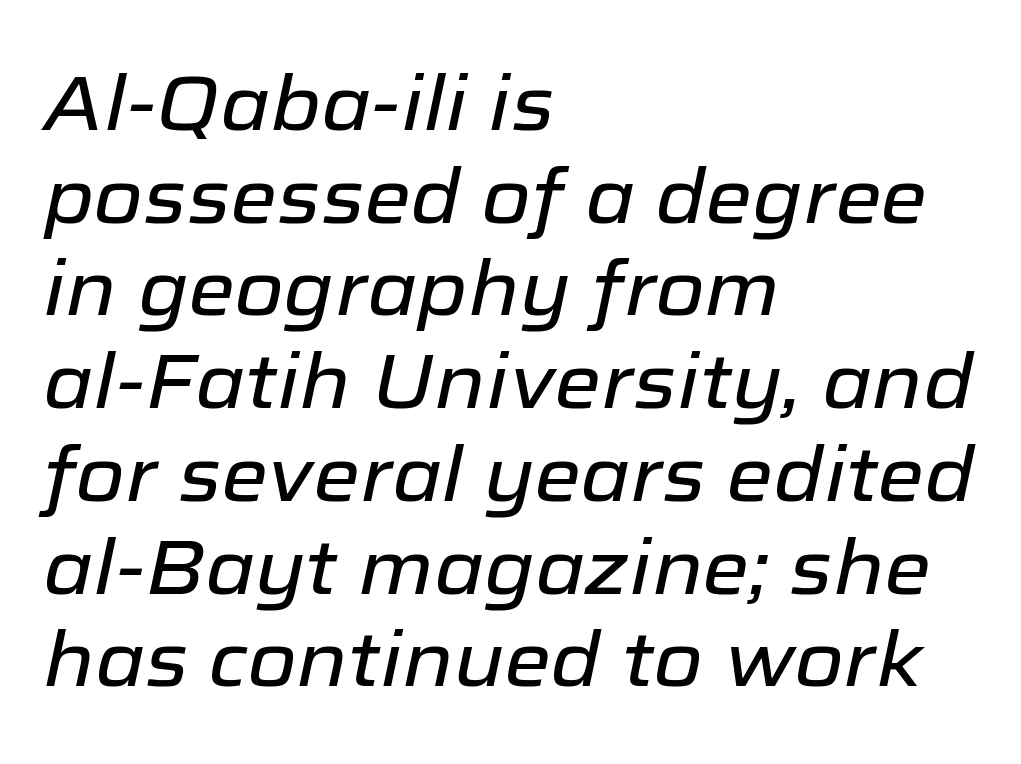
Q: Is the text italic (slanted)? A: Yes, it leans right by about 12 degrees.
Q: Is the text underlined? A: No.
Q: How is the paragraph aligned? A: Left-aligned.
Q: Is the spacing between letters normal or unusually wide? A: Normal.
Q: Width (condensed, normal, or wide)? A: Normal.
Q: Stroke contrast? A: Low.
Q: x-height? A: Medium.
Q: Monospaced? A: No.
